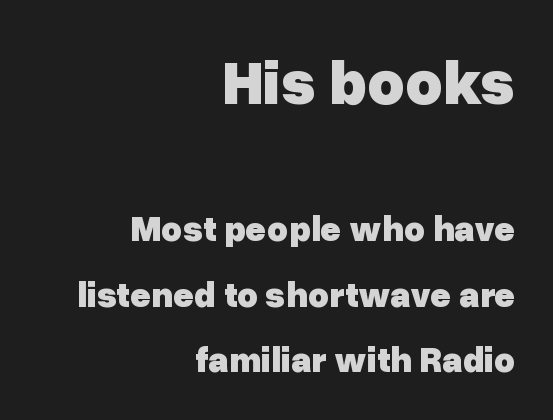
The image shows 63 px heavy sans-serif type, upright; set right-aligned, line spacing 1.83x, normal letter spacing, not underlined; the first (top) block is 1.75x larger; low stroke contrast and a medium x-height.
